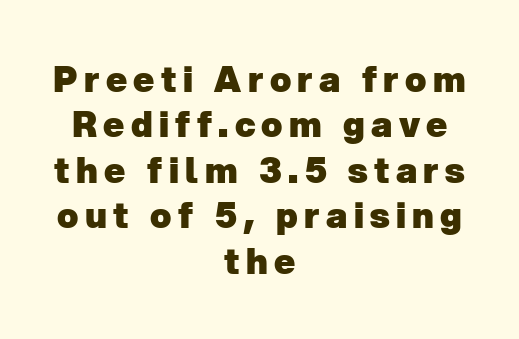
Q: Is the text bold? A: Yes.
Q: Is the typeface a serif or a sans-serif typeface? A: Sans-serif.
Q: Is the text underlined? A: No.
Q: How is the paragraph aligned? A: Centered.
Q: Is the spacing between lines tight, normal or loose? A: Normal.
Q: Width (condensed, normal, or wide)? A: Normal.
Q: Stroke contrast? A: Low.
Q: x-height? A: Medium.
Q: Monospaced? A: No.
